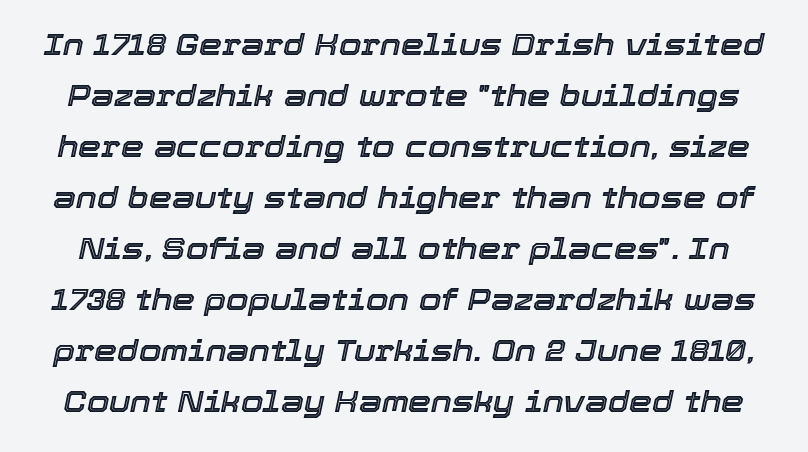
Q: Is the text italic (slanted)? A: Yes, it leans right by about 12 degrees.
Q: Is the text underlined? A: No.
Q: Is the spacing between letters normal or unusually wide? A: Normal.
Q: Width (condensed, normal, or wide)? A: Normal.
Q: x-height? A: Medium.
Q: Monospaced? A: No.
